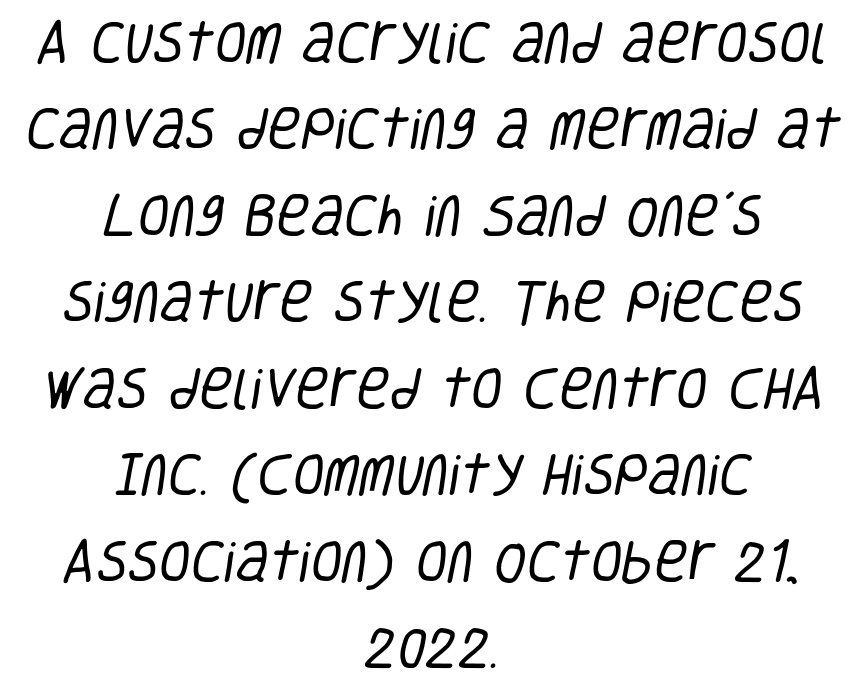
Q: Is the text bold? A: No.
Q: Is the typeface a serif or a sans-serif typeface? A: Sans-serif.
Q: Is the text underlined? A: No.
Q: How is the paragraph aligned? A: Centered.
Q: Is the spacing between letters normal or unusually wide? A: Normal.
Q: Width (condensed, normal, or wide)? A: Condensed.
Q: Stroke contrast? A: Low.
Q: x-height? A: Large.
Q: Monospaced? A: No.
